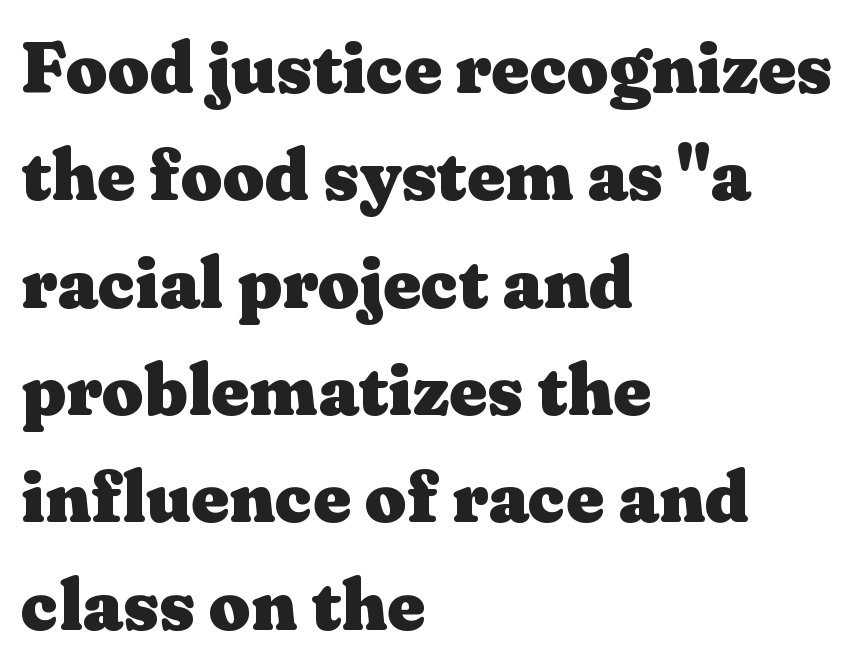
Glance below the letters and you will spot only blank space. This rendering employs a face with finishing strokes, i.e., a serif. Each letter keeps its own natural width here, so spacing adapts to shape. Visually the block forms a straight wall on the left and a jagged coastline on the right. The rows are spaced the way most documents space them. Caption: standard tracking, unaltered.
